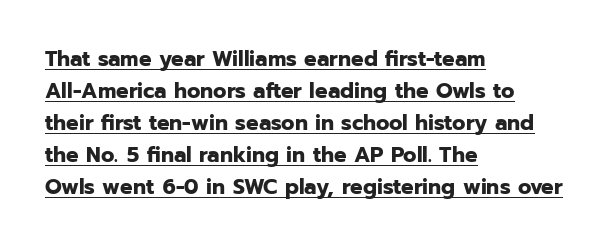
Honestly, the row spacing looks completely unremarkable. You'd pick this weight for a headline — it's a proper bold. Words appear dense and cohesive because spacing is normal. In CSS terms this would be text-align: left. The sample's only ornament is a line tracing under the words. The letters stand upright; this is a roman face.
